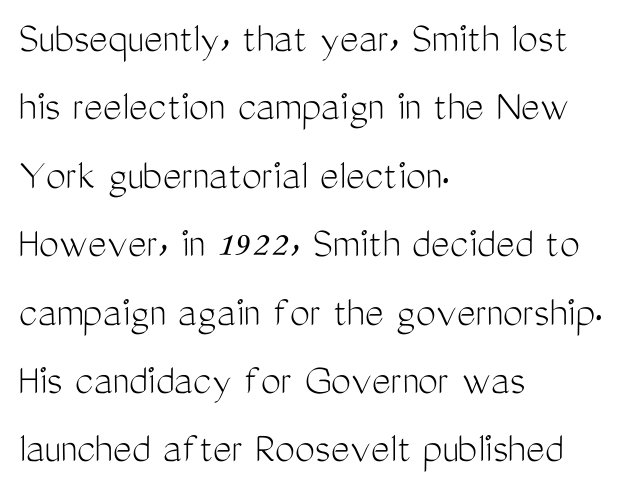
Q: Is the text bold? A: No.
Q: Is the text italic (slanted)? A: No, it is upright.
Q: Is the typeface a serif or a sans-serif typeface? A: Sans-serif.
Q: Is the text underlined? A: No.
Q: How is the paragraph aligned? A: Left-aligned.
Q: Is the spacing between letters normal or unusually wide? A: Normal.
Q: Is the spacing between lines tight, normal or loose? A: Normal.
Q: Width (condensed, normal, or wide)? A: Condensed.
Q: Stroke contrast? A: Medium.
Q: x-height? A: Medium.
Q: Monospaced? A: No.
